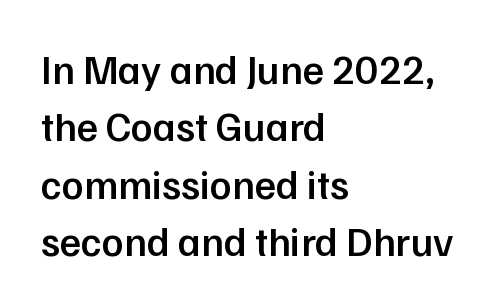
The image shows 41 px semibold sans-serif type, upright; set left-aligned, normal line spacing (1.4x), normal letter spacing, not underlined; low stroke contrast and a medium x-height.
